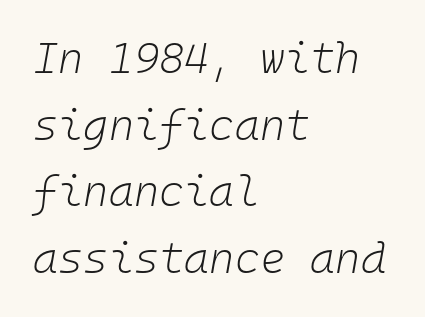
Descenders are the only things crossing below the line. Whoever set this chose a conventional vertical rhythm. Italic: yes, the glyphs are oblique. Characters follow at the spacing the type designer built in.
